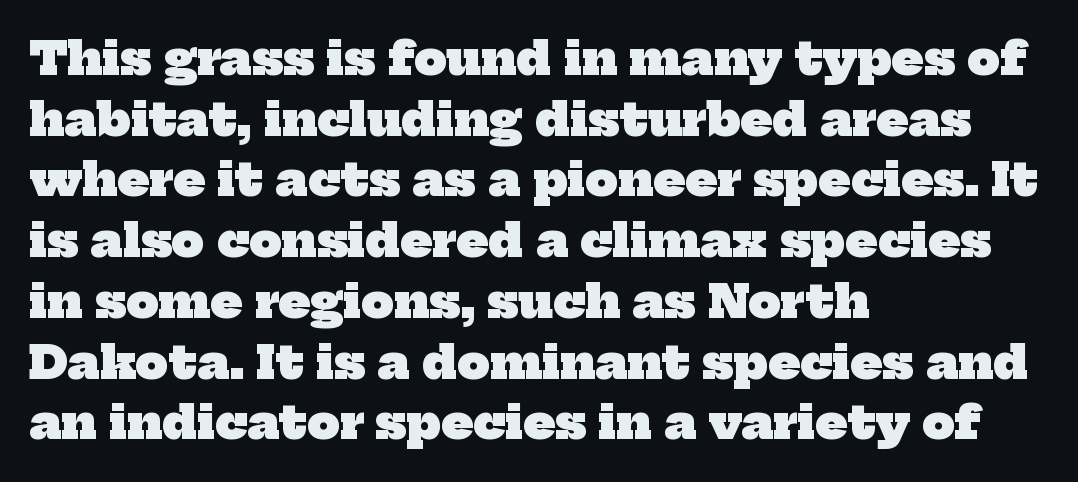
Teacher's note: observe the even left margin — that is flush-left alignment. Successive baselines arrive at the customary interval. Varying glyph widths throughout — classic text-font behaviour. Letters rest on an invisible, unmarked baseline. Here the glyphs are tracked normally, forming tight word shapes.
